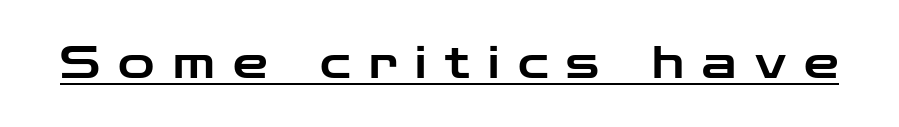
{"serif": "no", "italic": "no", "width": "wide", "stroke_contrast": "low", "x_height": "medium", "monospaced": "no", "underline": "yes", "letter_spacing": "wide", "letter_spacing_em": 0.42, "glyph_px": 44}
